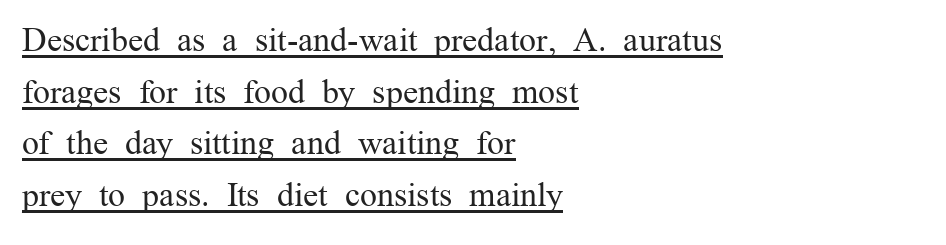
Q: Is the text bold? A: No.
Q: Is the text italic (slanted)? A: No, it is upright.
Q: Is the typeface a serif or a sans-serif typeface? A: Serif.
Q: Is the text underlined? A: Yes.
Q: How is the paragraph aligned? A: Left-aligned.
Q: Is the spacing between letters normal or unusually wide? A: Normal.
Q: Is the spacing between lines tight, normal or loose? A: Normal.
Q: Width (condensed, normal, or wide)? A: Normal.
Q: Stroke contrast? A: Medium.
Q: x-height? A: Medium.
Q: Monospaced? A: No.
